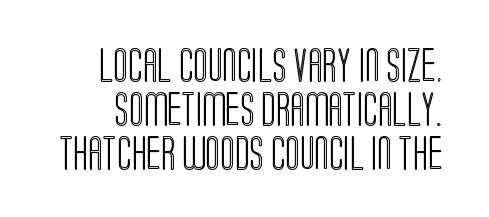
{"italic": "no", "width": "condensed", "x_height": "large", "monospaced": "no", "underline": "no", "line_spacing": "normal", "line_spacing_ratio": 1.29, "letter_spacing": "normal", "letter_spacing_em": 0.0, "glyph_px": 34}
